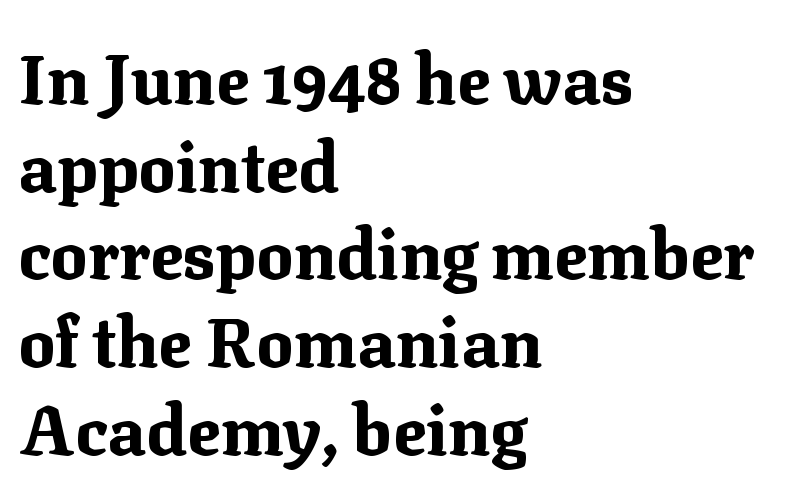
Q: Is the text bold? A: Yes.
Q: Is the text italic (slanted)? A: No, it is upright.
Q: Is the typeface a serif or a sans-serif typeface? A: Serif.
Q: Is the text underlined? A: No.
Q: How is the paragraph aligned? A: Left-aligned.
Q: Is the spacing between letters normal or unusually wide? A: Normal.
Q: Is the spacing between lines tight, normal or loose? A: Normal.
Q: Width (condensed, normal, or wide)? A: Normal.
Q: Stroke contrast? A: Medium.
Q: x-height? A: Medium.
Q: Monospaced? A: No.
